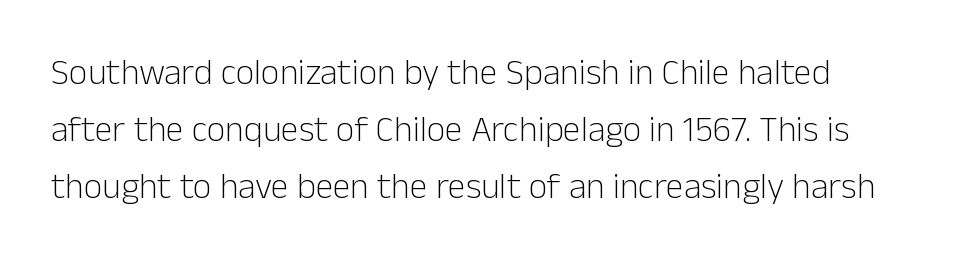
Q: Is the text bold? A: No.
Q: Is the text italic (slanted)? A: No, it is upright.
Q: Is the typeface a serif or a sans-serif typeface? A: Sans-serif.
Q: Is the text underlined? A: No.
Q: Is the spacing between letters normal or unusually wide? A: Normal.
Q: Is the spacing between lines tight, normal or loose? A: Normal.
Q: Width (condensed, normal, or wide)? A: Normal.
Q: Stroke contrast? A: Low.
Q: x-height? A: Medium.
Q: Monospaced? A: No.
